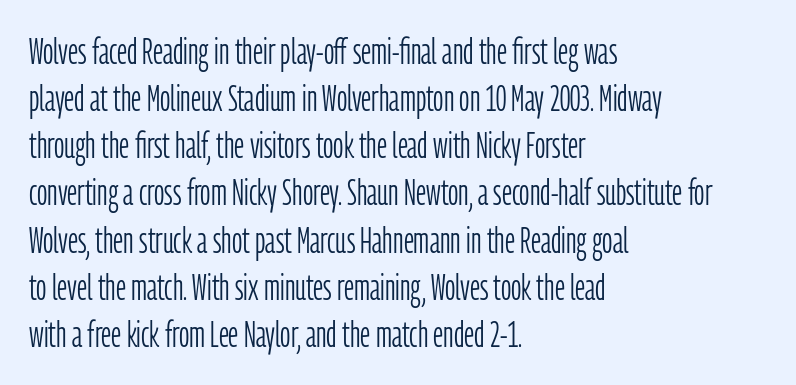
Has an underline been added? It has not. Serifs: no, the terminals of the letterforms are clean. The ragged edge is on the right, which tells us the setting is flush left. A light-to-regular cut is what we see here. The passage shown stacks its lines at a standard gap.
